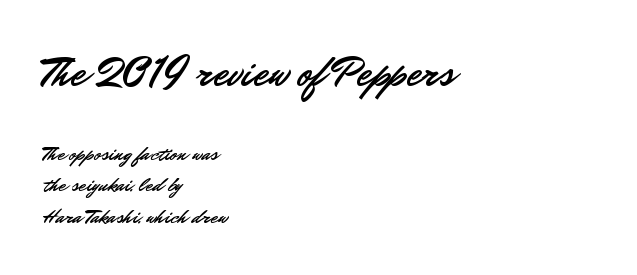
The image shows 42 px sans-serif type; set left-aligned, normal line spacing (1.49x), normal letter spacing, not underlined; the first (top) block is 2.0x larger; low stroke contrast and a small x-height.
